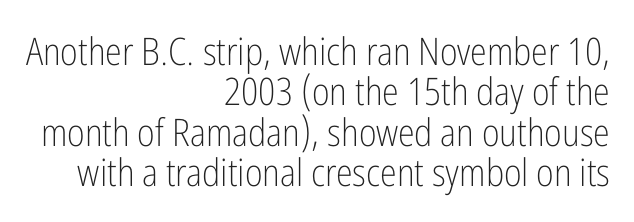
Q: Is the text bold? A: No.
Q: Is the text italic (slanted)? A: No, it is upright.
Q: Is the typeface a serif or a sans-serif typeface? A: Sans-serif.
Q: Is the text underlined? A: No.
Q: How is the paragraph aligned? A: Right-aligned.
Q: Is the spacing between letters normal or unusually wide? A: Normal.
Q: Is the spacing between lines tight, normal or loose? A: Tight.
Q: Width (condensed, normal, or wide)? A: Condensed.
Q: Stroke contrast? A: Low.
Q: x-height? A: Medium.
Q: Monospaced? A: No.
